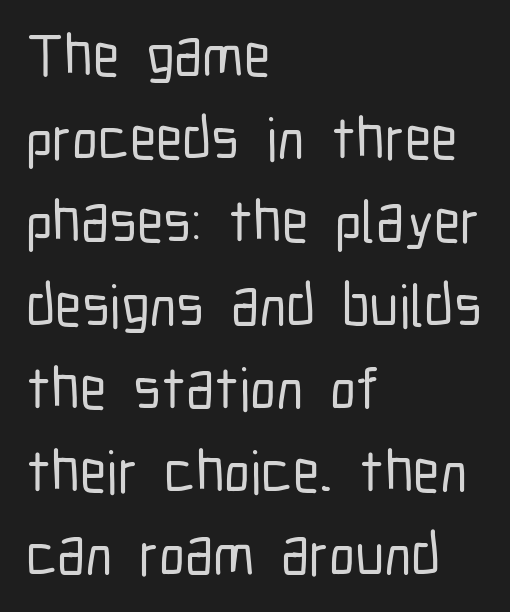
{"serif": "no", "italic": "no", "width": "condensed", "stroke_contrast": "low", "x_height": "medium", "monospaced": "no", "underline": "no", "align": "left", "line_spacing": "normal", "line_spacing_ratio": 1.41, "letter_spacing": "normal", "letter_spacing_em": 0.0, "glyph_px": 59}
